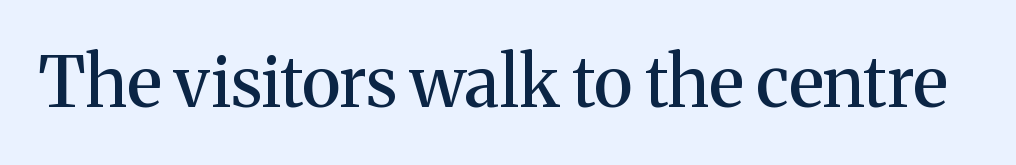
Q: Is the text italic (slanted)? A: No, it is upright.
Q: Is the typeface a serif or a sans-serif typeface? A: Serif.
Q: Is the text underlined? A: No.
Q: Is the spacing between letters normal or unusually wide? A: Normal.
Q: Width (condensed, normal, or wide)? A: Normal.
Q: Stroke contrast? A: Medium.
Q: x-height? A: Medium.
Q: Monospaced? A: No.
